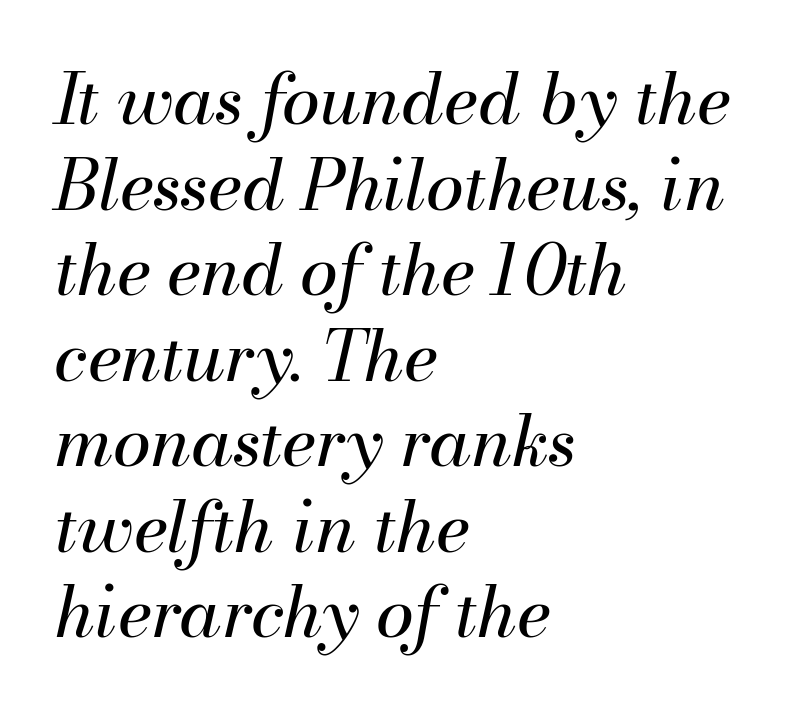
{"italic": "yes", "lean": "right", "slant_degrees": 13, "bold": "no", "weight": "regular", "width": "normal", "stroke_contrast": "medium", "x_height": "small", "monospaced": "no", "underline": "no", "align": "left", "line_spacing_ratio": 1.24, "letter_spacing": "normal", "letter_spacing_em": 0.0, "glyph_px": 69}
